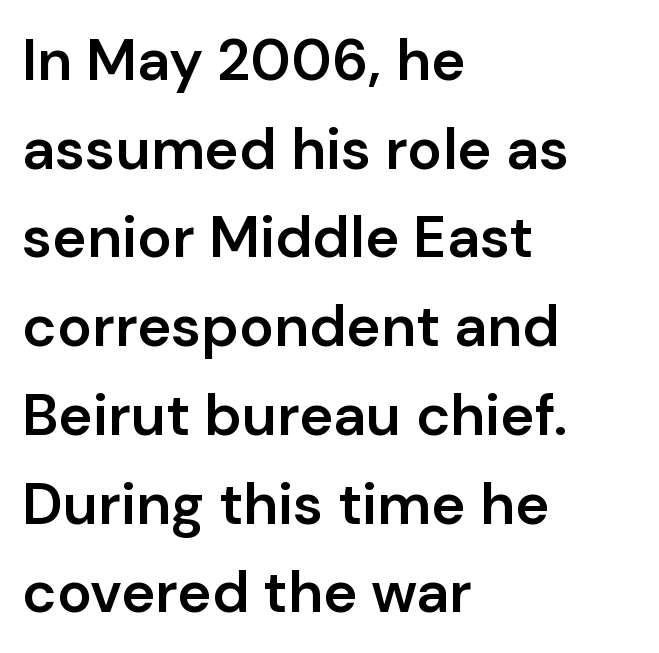
{"serif": "no", "italic": "no", "bold": "semi", "weight": "semibold", "width": "normal", "stroke_contrast": "low", "x_height": "medium", "monospaced": "no", "underline": "no", "align": "left", "line_spacing": "normal", "line_spacing_ratio": 1.53, "letter_spacing": "normal", "letter_spacing_em": 0.0, "glyph_px": 58}
